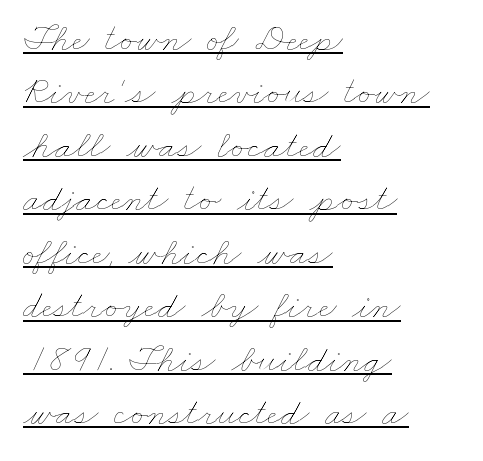
{"bold": "no", "weight": "thin", "width": "wide", "stroke_contrast": "low", "x_height": "small", "monospaced": "no", "underline": "yes", "align": "left", "line_spacing": "normal", "line_spacing_ratio": 1.37, "letter_spacing": "normal", "letter_spacing_em": 0.0, "glyph_px": 39}
